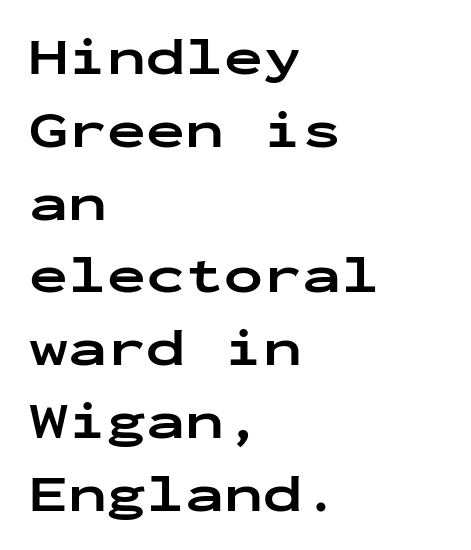
Q: Is the text bold? A: Yes.
Q: Is the text italic (slanted)? A: No, it is upright.
Q: Is the typeface a serif or a sans-serif typeface? A: Sans-serif.
Q: Is the text underlined? A: No.
Q: How is the paragraph aligned? A: Left-aligned.
Q: Is the spacing between letters normal or unusually wide? A: Normal.
Q: Is the spacing between lines tight, normal or loose? A: Normal.
Q: Width (condensed, normal, or wide)? A: Wide.
Q: Stroke contrast? A: Low.
Q: x-height? A: Medium.
Q: Monospaced? A: Yes.
